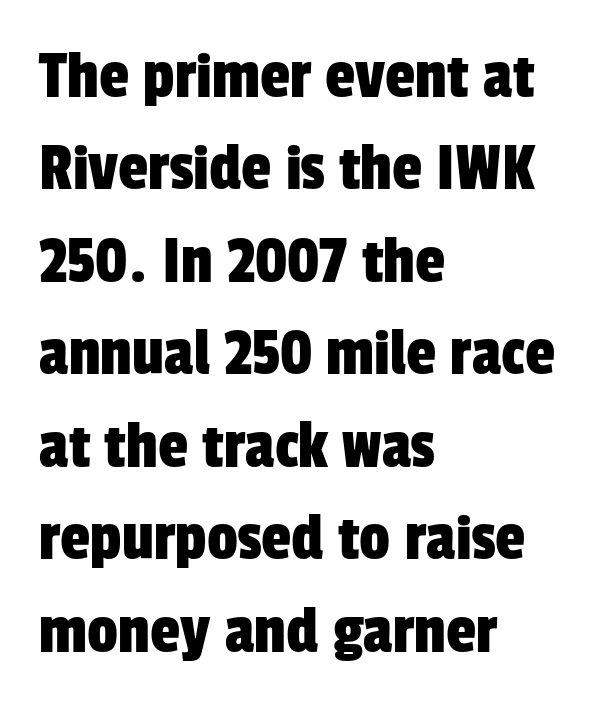
The image shows 68 px condensed sans-serif type; set left-aligned, normal line spacing (1.36x), normal letter spacing, not underlined; low stroke contrast and a medium x-height.
